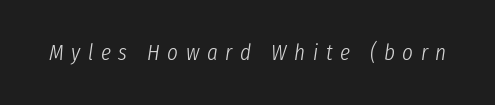
The image shows 23 px text type, italic (leaning right); set unusually wide letter spacing (+0.33 em), not underlined.
